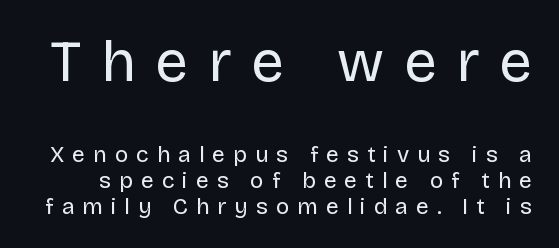
The glyphs are unaccompanied by any horizontal stroke below them. The letters in the upper block stand taller than those in the block below. The space between consecutive lines is stingy. This is not heavy type; no bold has been used.
